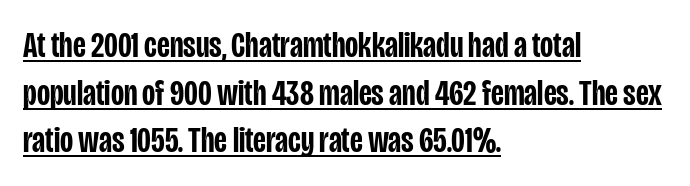
{"serif": "no", "italic": "no", "bold": "semi", "weight": "semibold", "width": "condensed", "stroke_contrast": "low", "x_height": "large", "monospaced": "no", "underline": "yes", "align": "left", "line_spacing": "normal", "line_spacing_ratio": 1.32, "letter_spacing": "normal", "letter_spacing_em": 0.0, "glyph_px": 36}
